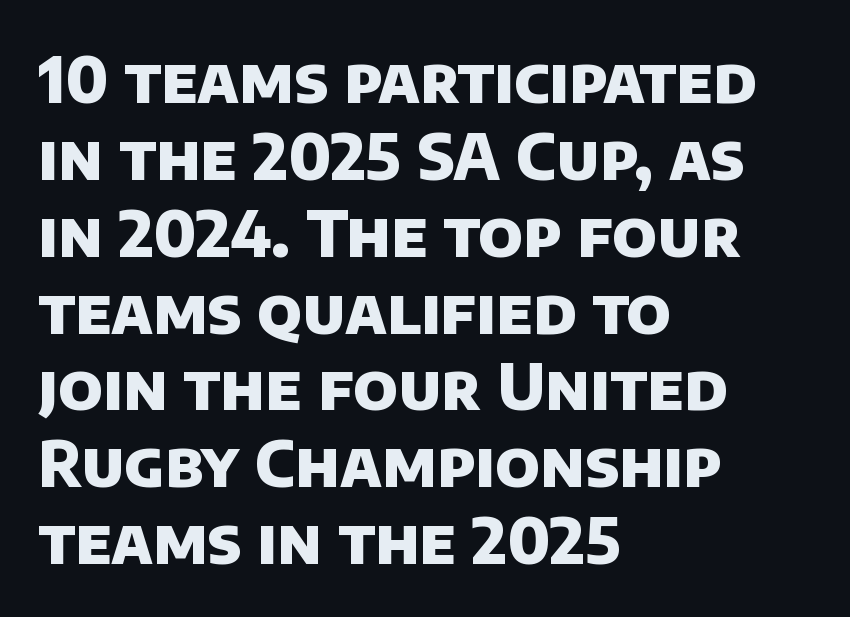
Each word holds together tightly as a unit, with standard inter-letter gaps. Is the block centered? No — it sits flush against the left margin. I'd describe the lettering as bold — thick and assertive. Regarding serifs, this sample does without them.
